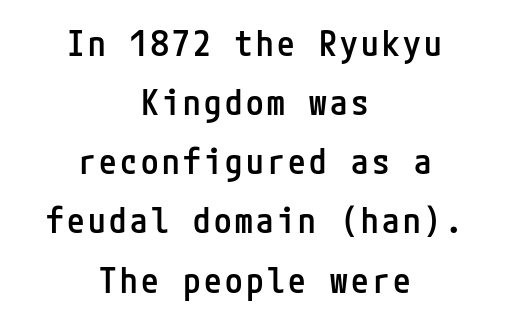
The characters look somewhat weighty, a semibold short of true bold. Layout note: lines centered. The text was rendered using a sans face with plain stroke endings. Whoever set this chose a conventional vertical rhythm. Upright lettering throughout.
